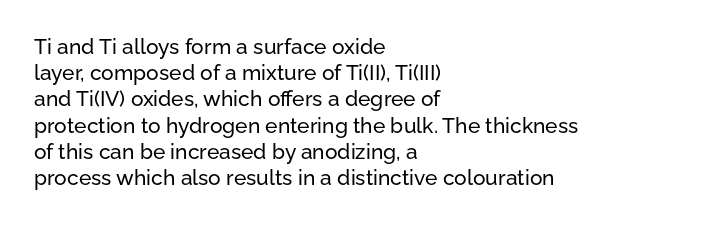
{"italic": "no", "underline": "no", "align": "left", "line_spacing": "normal", "line_spacing_ratio": 1.25, "letter_spacing": "normal", "letter_spacing_em": 0.0, "glyph_px": 21}
